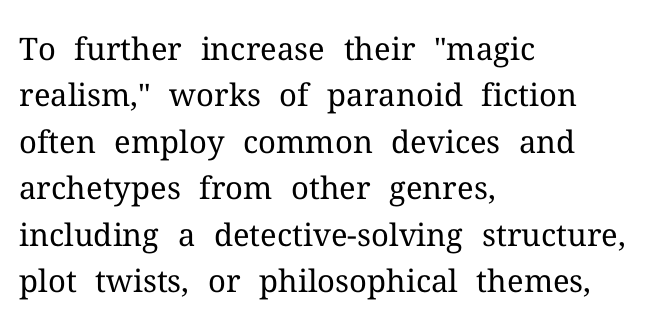
Does the lettering tilt? It doesn't — this is upright. Classification — serif. A classic flush-left, rag-right setting is used for this passage. Anything drawn beneath the words? Only blank space. The type is set solid horizontally, with unmodified tracking.
